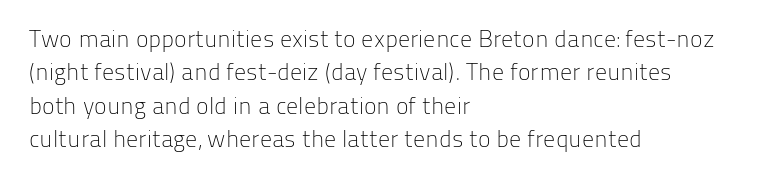
The image shows 24 px text type, upright; set left-aligned, normal line spacing (1.39x), normal letter spacing, not underlined.
